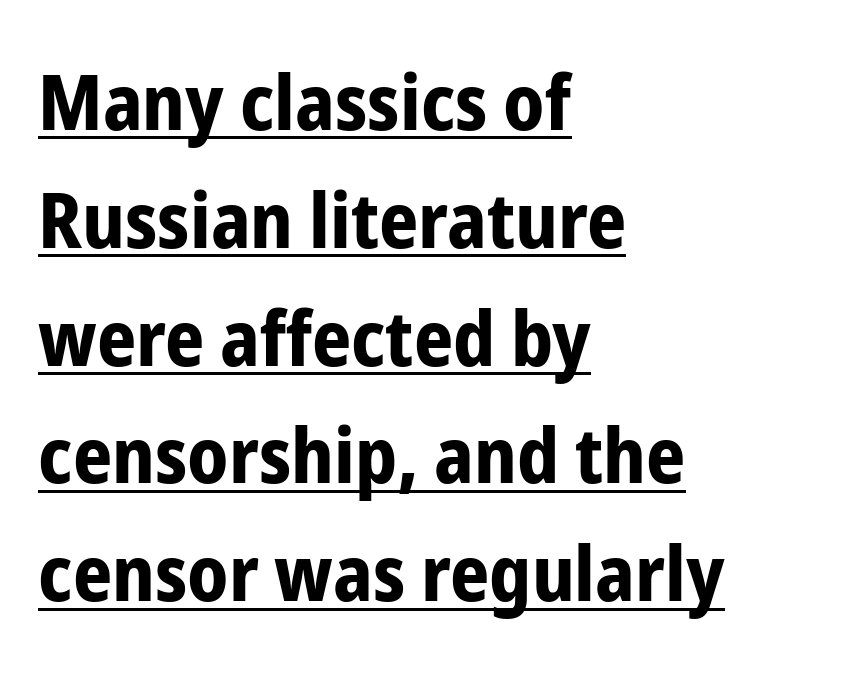
{"serif": "no", "italic": "no", "bold": "yes", "weight": "bold", "width": "condensed", "stroke_contrast": "low", "x_height": "medium", "monospaced": "no", "underline": "yes", "align": "left", "line_spacing": "normal", "line_spacing_ratio": 1.53, "letter_spacing": "normal", "letter_spacing_em": 0.0, "glyph_px": 77}
